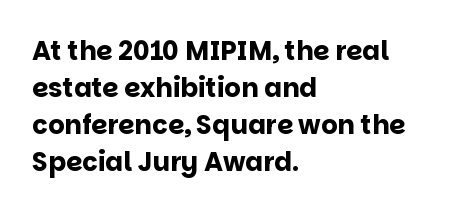
Q: Is the text bold? A: Yes.
Q: Is the text italic (slanted)? A: No, it is upright.
Q: Is the text underlined? A: No.
Q: How is the paragraph aligned? A: Left-aligned.
Q: Is the spacing between letters normal or unusually wide? A: Normal.
Q: Is the spacing between lines tight, normal or loose? A: Normal.
